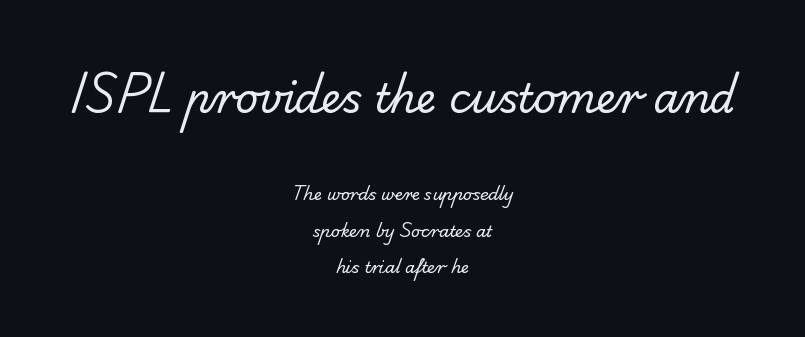
Unbolded letterforms with no extra heft. Check the space under the baseline: it is left empty. The letters advance in unequal steps, a hallmark of proportional type. Casual observation: everything's sitting right in the middle.
